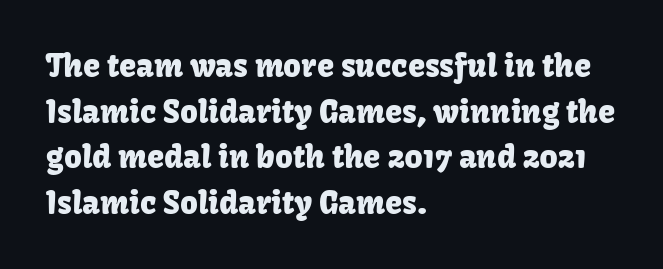
{"serif": "no", "italic": "no", "width": "normal", "stroke_contrast": "low", "x_height": "medium", "monospaced": "no", "underline": "no", "align": "left", "line_spacing": "normal", "line_spacing_ratio": 1.47, "letter_spacing": "normal", "letter_spacing_em": 0.0, "glyph_px": 31}
